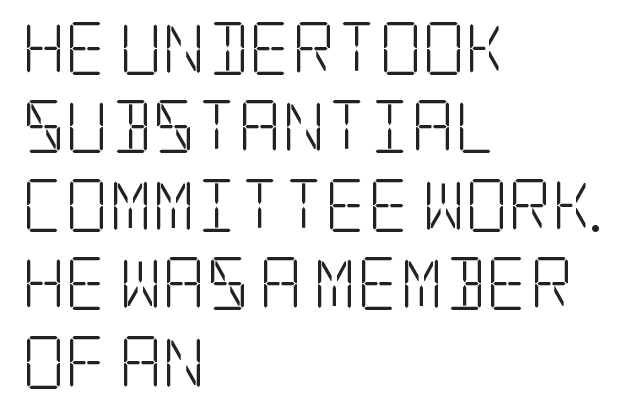
The image shows 53 px light, condensed serif type, upright; set left-aligned, normal line spacing (1.48x), normal letter spacing, not underlined; low stroke contrast and a large x-height.
